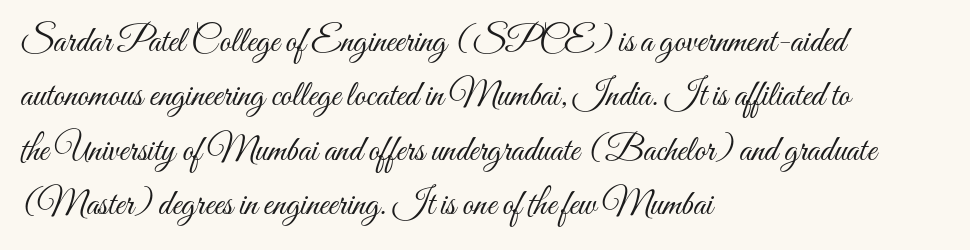
Q: Is the text bold? A: No.
Q: Is the text italic (slanted)? A: Yes.
Q: Is the text underlined? A: No.
Q: How is the paragraph aligned? A: Left-aligned.
Q: Is the spacing between letters normal or unusually wide? A: Normal.
Q: Is the spacing between lines tight, normal or loose? A: Normal.
Q: Width (condensed, normal, or wide)? A: Condensed.
Q: Stroke contrast? A: Medium.
Q: x-height? A: Small.
Q: Monospaced? A: No.
